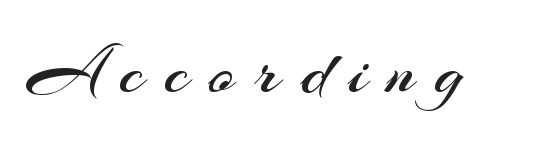
This rendering employs a face without finishing strokes, i.e., a sans-serif. The face looks like a standard text weight, possibly lighter. The glyphs are unaccompanied by any horizontal stroke below them. The face used here is rendered with a markedly widened letterfit. Proportional: the letters do not fall into vertical columns.
